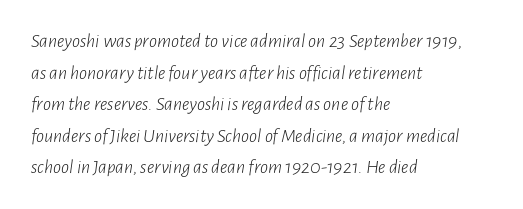
Nothing heavy about these letters — not bold at all. It's the slanting kind of type. Nobody touched the tracking dial on this one. Glance below the letters and you will spot only blank space.
